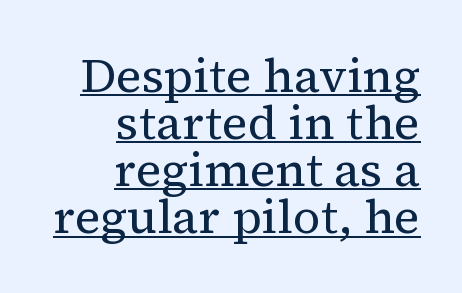
The image shows 48 px regular-weight serif type, upright; set right-aligned, tight line spacing (0.98x), normal letter spacing, underlined; medium stroke contrast and a medium x-height.
